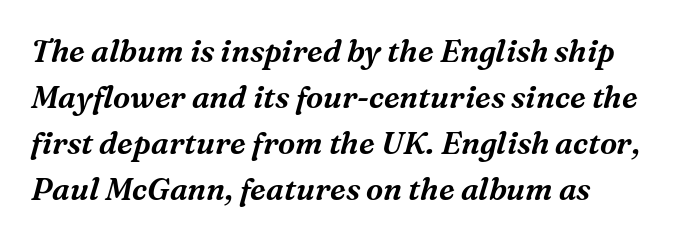
Q: Is the text italic (slanted)? A: Yes, it leans right by about 16 degrees.
Q: Is the typeface a serif or a sans-serif typeface? A: Serif.
Q: Is the text underlined? A: No.
Q: How is the paragraph aligned? A: Left-aligned.
Q: Is the spacing between letters normal or unusually wide? A: Normal.
Q: Is the spacing between lines tight, normal or loose? A: Normal.
Q: Width (condensed, normal, or wide)? A: Normal.
Q: Stroke contrast? A: Medium.
Q: x-height? A: Medium.
Q: Monospaced? A: No.
